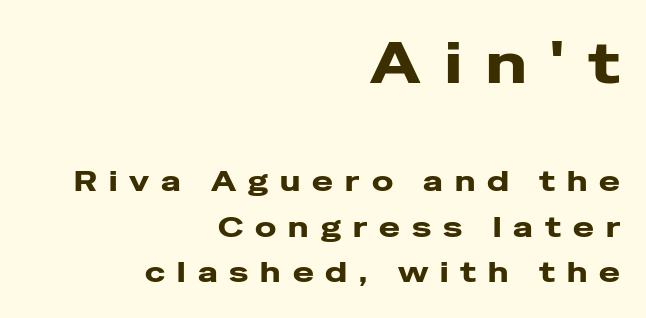
Is this a fixed-width face? No — the glyphs have proportional, varying widths. All the whitespace from short lines collects on the left. The upper block of text is set noticeably larger than the block beneath it. There is plenty of visible air inserted between adjacent glyphs.
